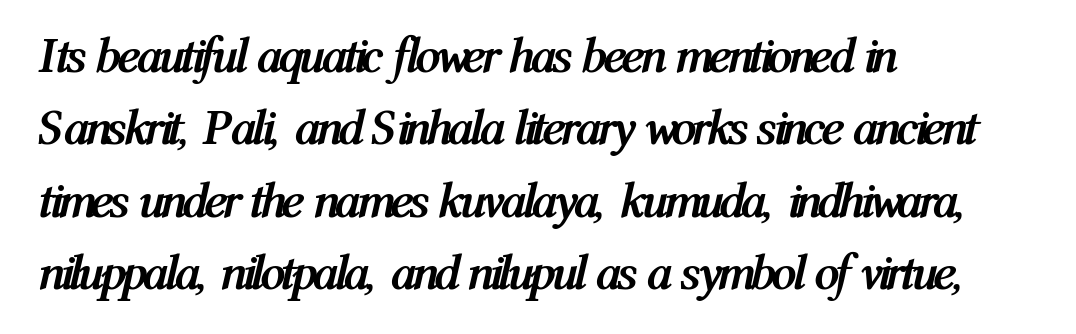
{"italic": "yes", "lean": "right", "slant_degrees": 12, "bold": "yes", "weight": "semibold", "width": "condensed", "stroke_contrast": "medium", "x_height": "medium", "monospaced": "no", "underline": "no", "align": "left", "line_spacing": "normal", "line_spacing_ratio": 1.45, "letter_spacing": "normal", "letter_spacing_em": 0.0, "glyph_px": 50}
